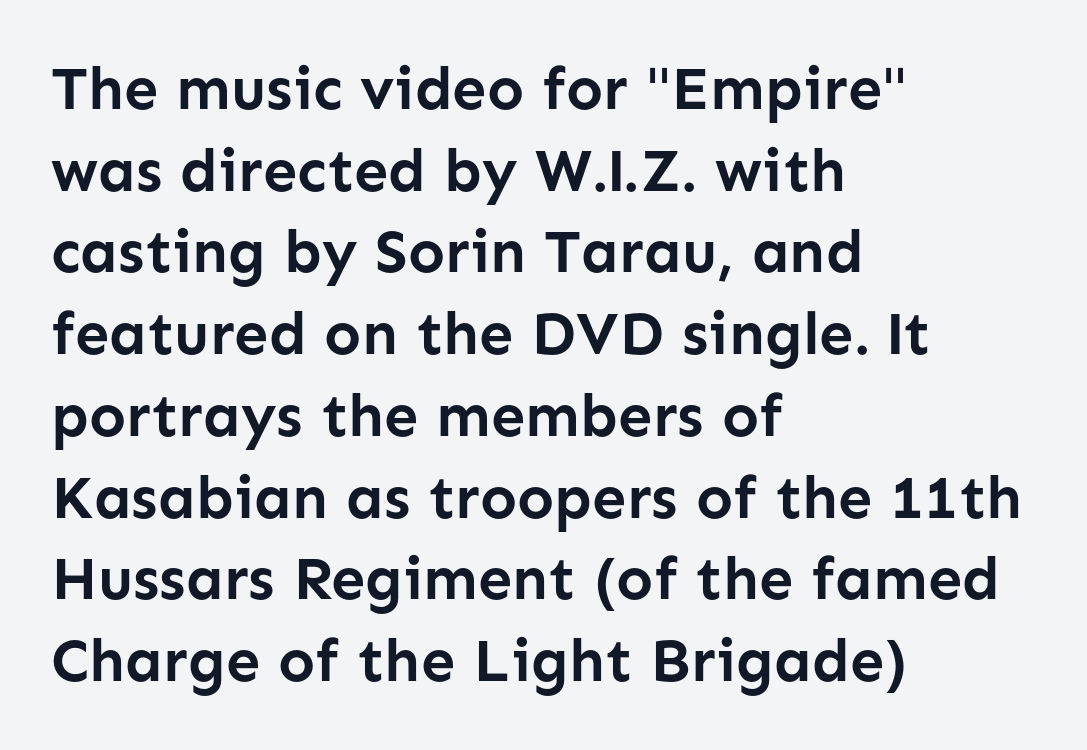
Nobody drew a line under any word here. The rag falls on the right side of this text block. Typographic density is high because the face is bold. Successive baselines arrive at the customary interval. Proportional: the letters do not fall into vertical columns.
